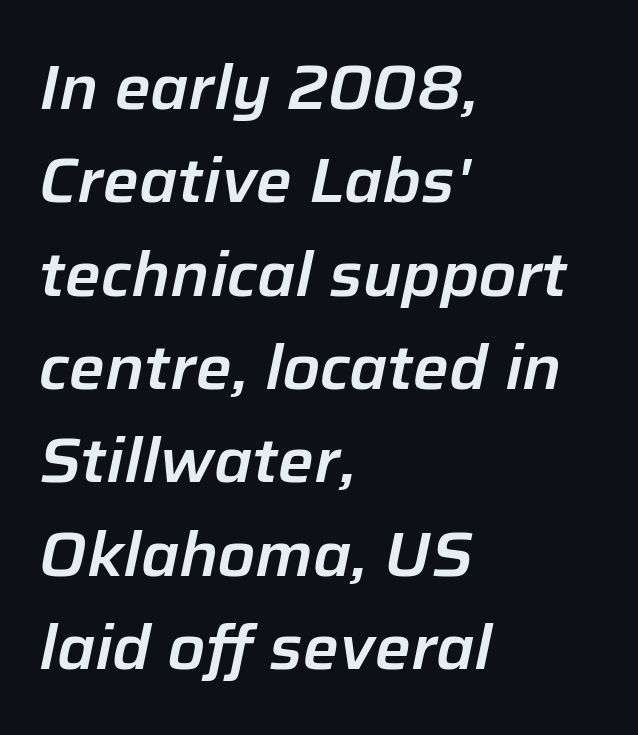
The image shows 61 px text type, italic (leaning right); set left-aligned, normal line spacing (1.53x), normal letter spacing, not underlined; low stroke contrast and a medium x-height.
